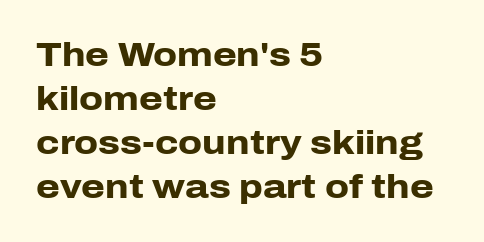
{"serif": "no", "italic": "no", "bold": "yes", "weight": "heavy", "width": "normal", "stroke_contrast": "low", "x_height": "medium", "monospaced": "no", "underline": "no", "align": "left", "line_spacing": "normal", "line_spacing_ratio": 1.29, "letter_spacing": "normal", "letter_spacing_em": 0.0, "glyph_px": 34}
